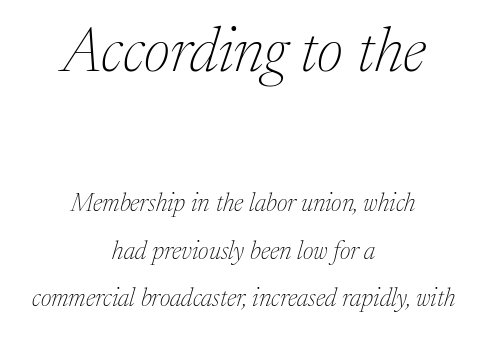
Any mark beneath the type? The region is blank. Centered paragraph, ragged on both sides. Nobody touched the tracking dial on this one. Think of a printed novel: that variable character pitch is what you see here.
